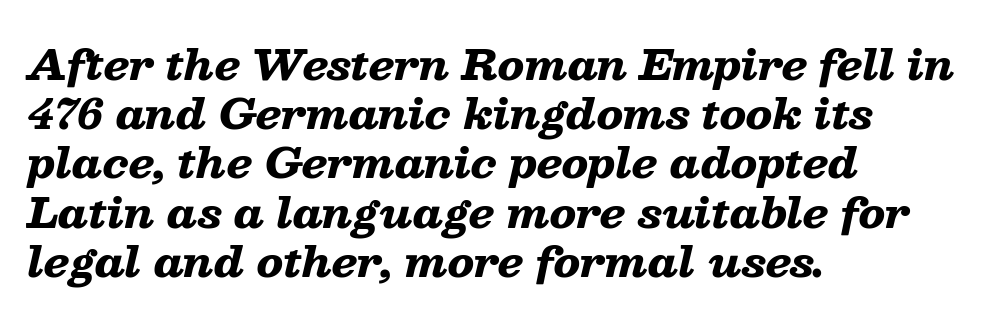
In terms of letterspacing, this is plain default setting. Strokes here are thick enough to call this a true bold. This sample uses an oblique cut, with every glyph tilted off the vertical. These lines stack with their left ends in a neat column. The face used here is proportionally spaced, like ordinary book or web type.
